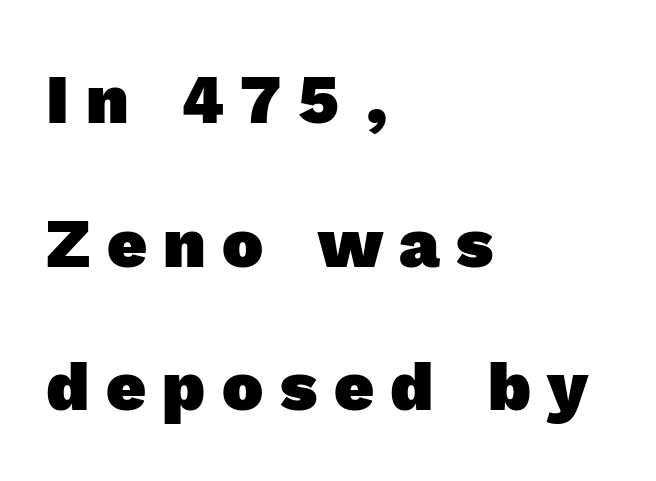
Beneath every word, the page is bare. Vertical spacing — loose. Heavy, bold letterforms. Look at the bottom of the vertical strokes: they stop flat, with no serifs. Is the block centered? No — it sits flush against the left margin. Each word looks stretched out because of the extra space between its letters.
